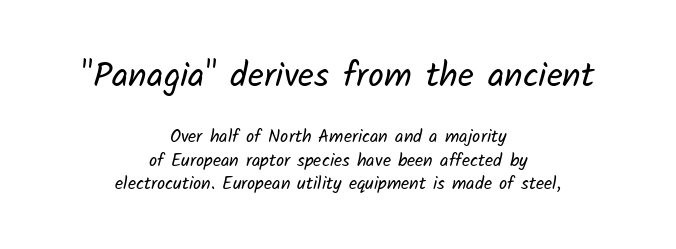
Q: Is the text bold? A: No.
Q: Is the typeface a serif or a sans-serif typeface? A: Sans-serif.
Q: Is the text underlined? A: No.
Q: How is the paragraph aligned? A: Centered.
Q: Is the spacing between letters normal or unusually wide? A: Normal.
Q: Is the spacing between lines tight, normal or loose? A: Normal.
Q: Which block of text is set in a larger size, the first (top) or the second (bottom)? A: The first (top) one.
Q: Width (condensed, normal, or wide)? A: Normal.
Q: Stroke contrast? A: Low.
Q: x-height? A: Medium.
Q: Monospaced? A: No.
